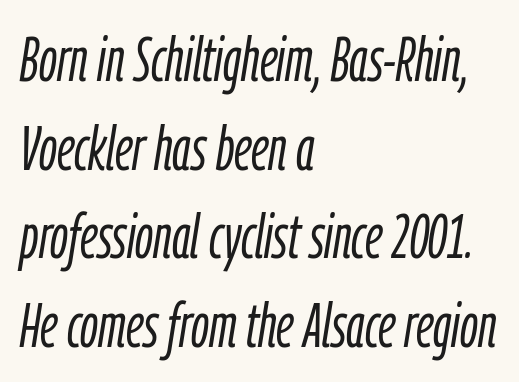
A quiet, ordinary-to-light weight characterises the typeface. Slant detected: the letters are inclined. The string is rendered with underlining switched off. The rendering keeps characters at their native spacing. The leading is moderate, giving the passage an even texture. The rendering uses natural spacing where letterforms have individual widths.
